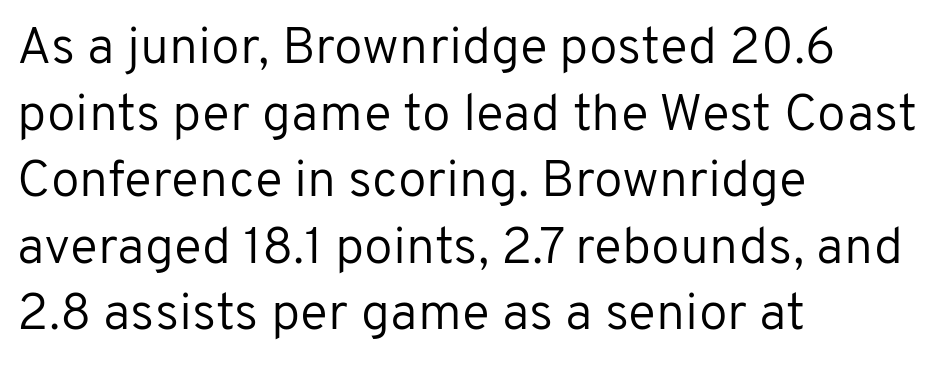
Q: Is the text bold? A: No.
Q: Is the text italic (slanted)? A: No, it is upright.
Q: Is the typeface a serif or a sans-serif typeface? A: Sans-serif.
Q: Is the text underlined? A: No.
Q: How is the paragraph aligned? A: Left-aligned.
Q: Is the spacing between letters normal or unusually wide? A: Normal.
Q: Is the spacing between lines tight, normal or loose? A: Normal.
Q: Width (condensed, normal, or wide)? A: Normal.
Q: Stroke contrast? A: Low.
Q: x-height? A: Medium.
Q: Monospaced? A: No.
